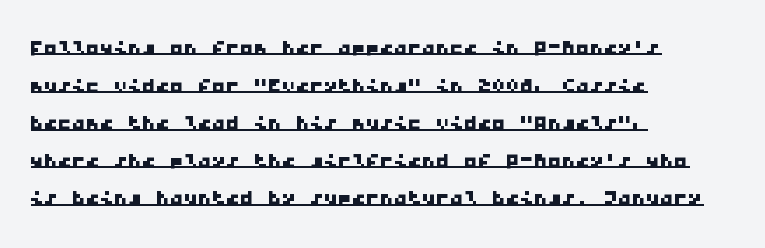
Q: Is the typeface a serif or a sans-serif typeface? A: Sans-serif.
Q: Is the text underlined? A: Yes.
Q: How is the paragraph aligned? A: Left-aligned.
Q: Is the spacing between letters normal or unusually wide? A: Normal.
Q: Is the spacing between lines tight, normal or loose? A: Normal.
Q: Width (condensed, normal, or wide)? A: Wide.
Q: Stroke contrast? A: Low.
Q: x-height? A: Medium.
Q: Monospaced? A: Yes.
